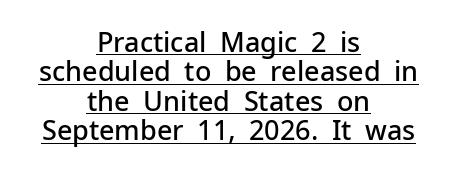
Between one letter and the next there's only the usual sliver of space. These lines are centered, leaving both edges ragged. This rendering features underlined lettering. Notice how descenders almost collide with the ascenders below — that's tight leading. The specimen reads as upright at a glance.
